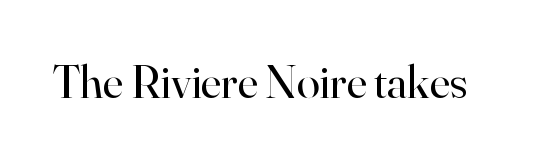
Q: Is the text bold? A: No.
Q: Is the text italic (slanted)? A: No, it is upright.
Q: Is the typeface a serif or a sans-serif typeface? A: Serif.
Q: Is the text underlined? A: No.
Q: Is the spacing between letters normal or unusually wide? A: Normal.
Q: Width (condensed, normal, or wide)? A: Normal.
Q: Stroke contrast? A: High.
Q: x-height? A: Small.
Q: Monospaced? A: No.
